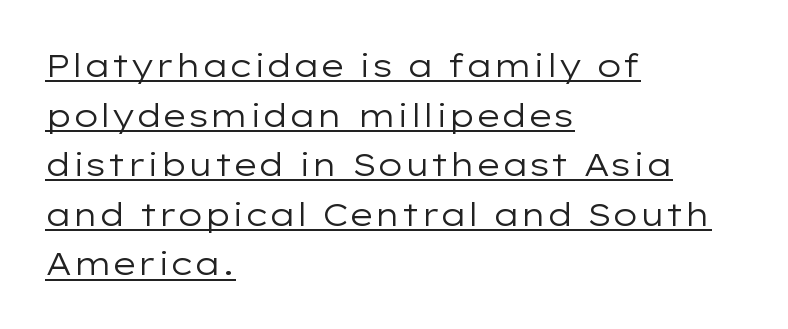
The block of text has a typical density, with ordinary space between rows. Check where the strokes stop: nothing finishes them off — pure sans. Characters remain perfectly vertical along every line. Layout note: lines flush left. These glyphs show unthickened strokes, regular width or finer. The gaps between neighbouring characters are ordinary and unremarkable.
